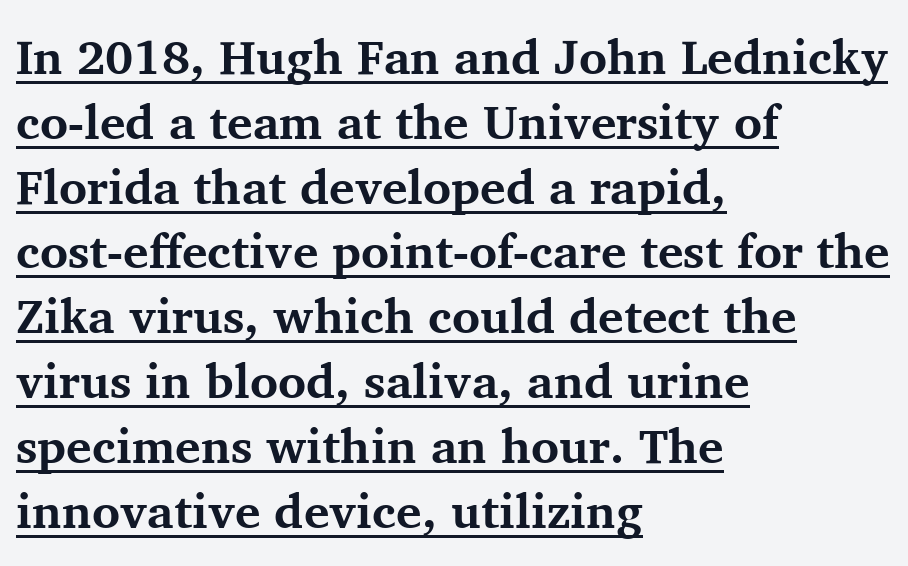
{"serif": "yes", "italic": "no", "bold": "yes", "weight": "bold", "width": "normal", "stroke_contrast": "medium", "x_height": "medium", "monospaced": "no", "underline": "yes", "align": "left", "line_spacing": "normal", "line_spacing_ratio": 1.35, "letter_spacing": "normal", "letter_spacing_em": 0.0, "glyph_px": 48}
